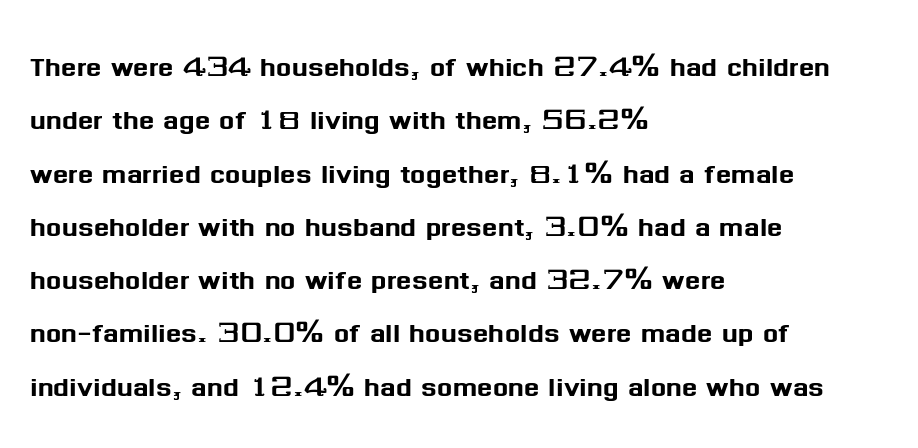
The image shows 36 px sans-serif type, upright; set left-aligned, normal line spacing (1.48x), normal letter spacing, not underlined; medium stroke contrast and a medium x-height.
